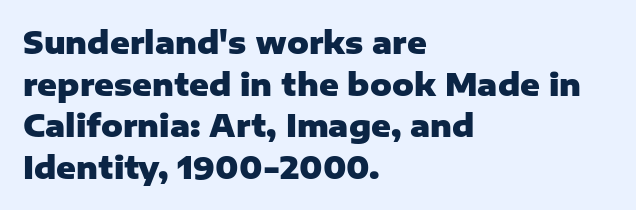
Q: Is the text bold? A: Yes.
Q: Is the text italic (slanted)? A: No, it is upright.
Q: Is the typeface a serif or a sans-serif typeface? A: Sans-serif.
Q: Is the text underlined? A: No.
Q: How is the paragraph aligned? A: Left-aligned.
Q: Is the spacing between letters normal or unusually wide? A: Normal.
Q: Is the spacing between lines tight, normal or loose? A: Normal.
Q: Width (condensed, normal, or wide)? A: Normal.
Q: Stroke contrast? A: Low.
Q: x-height? A: Medium.
Q: Monospaced? A: No.
